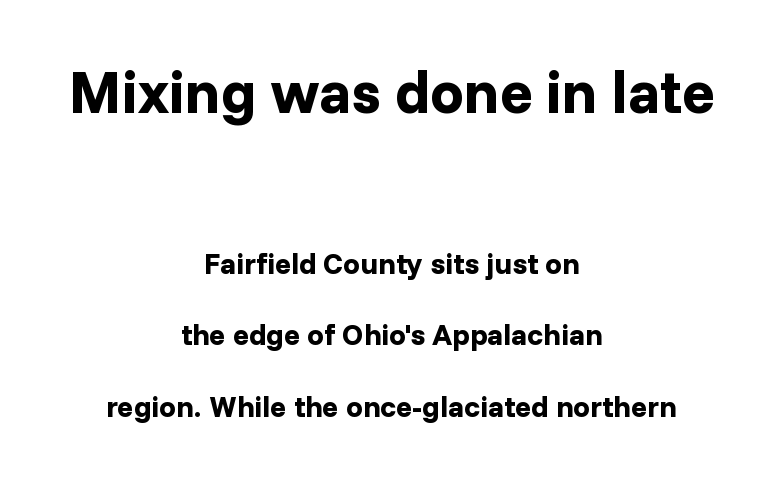
The image shows 60 px bold sans-serif type, upright; set centered, loose line spacing (2.38x), normal letter spacing, not underlined; the first (top) block is 2.0x larger; low stroke contrast and a medium x-height.
